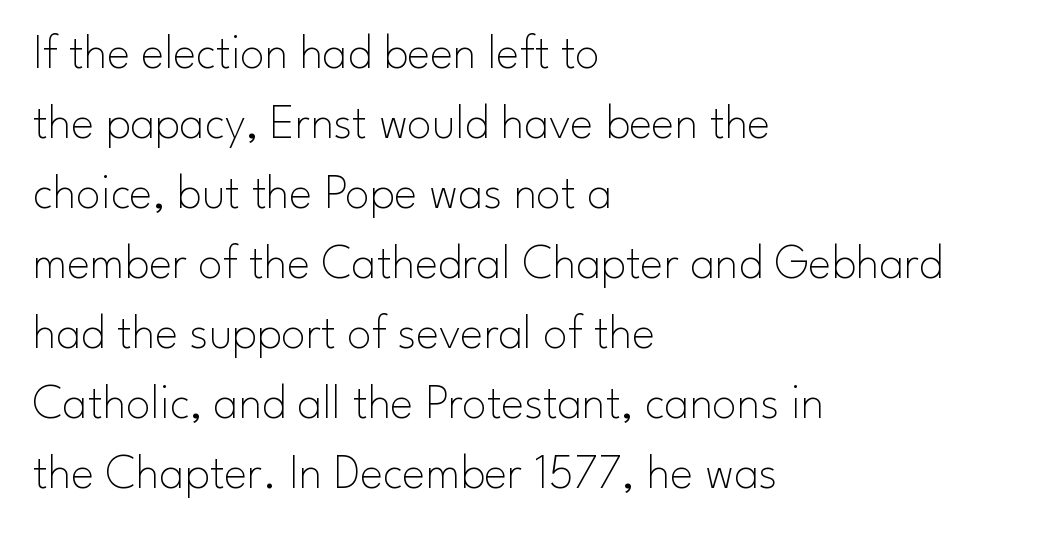
The image shows 49 px thin sans-serif type, upright; set left-aligned, normal line spacing (1.43x), normal letter spacing, not underlined; low stroke contrast and a small x-height.
